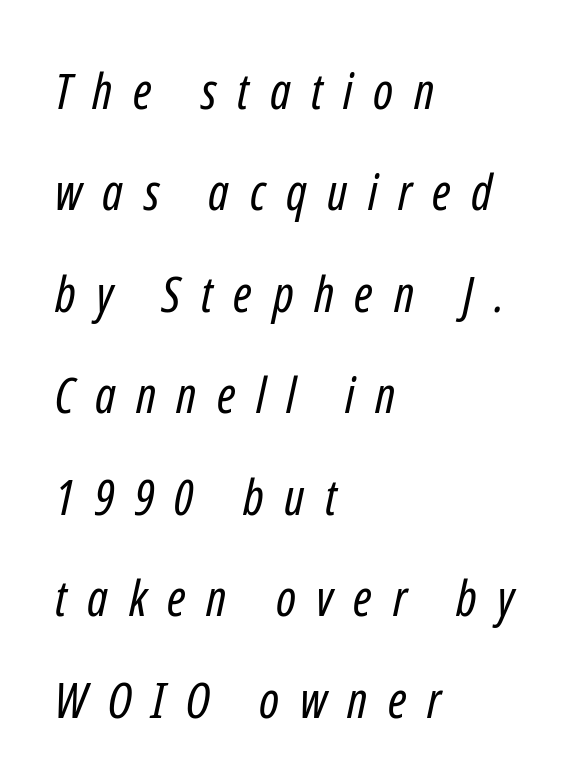
{"serif": "no", "bold": "no", "weight": "regular", "width": "condensed", "stroke_contrast": "low", "x_height": "medium", "monospaced": "no", "underline": "no", "align": "left", "line_spacing": "loose", "line_spacing_ratio": 2.03, "letter_spacing": "wide", "letter_spacing_em": 0.41, "glyph_px": 50}
